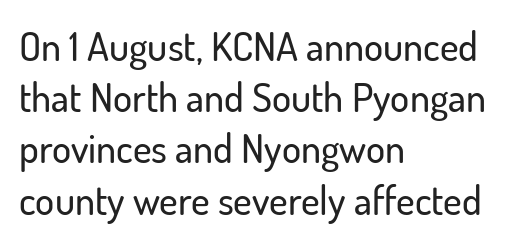
Does the copy run flush right? No — it runs flush left. You could call the tracking neutral — neither tight nor loose. Every stem runs plumb, perpendicular to the baseline. This block has exactly the height ordinary leading produces. Note the varied advance widths — an 'i' is clearly narrower than an 'm'.
